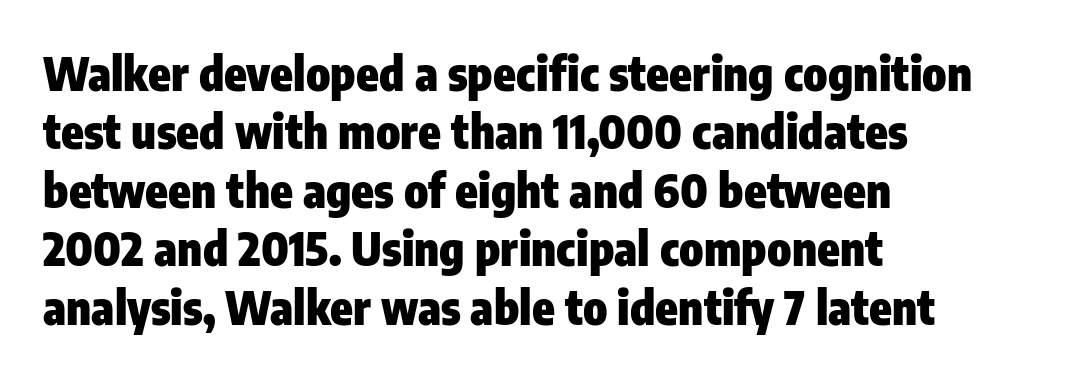
Q: Is the text bold? A: Yes.
Q: Is the text italic (slanted)? A: No, it is upright.
Q: Is the typeface a serif or a sans-serif typeface? A: Sans-serif.
Q: Is the text underlined? A: No.
Q: How is the paragraph aligned? A: Left-aligned.
Q: Is the spacing between letters normal or unusually wide? A: Normal.
Q: Is the spacing between lines tight, normal or loose? A: Normal.
Q: Width (condensed, normal, or wide)? A: Condensed.
Q: Stroke contrast? A: Low.
Q: x-height? A: Medium.
Q: Monospaced? A: No.
